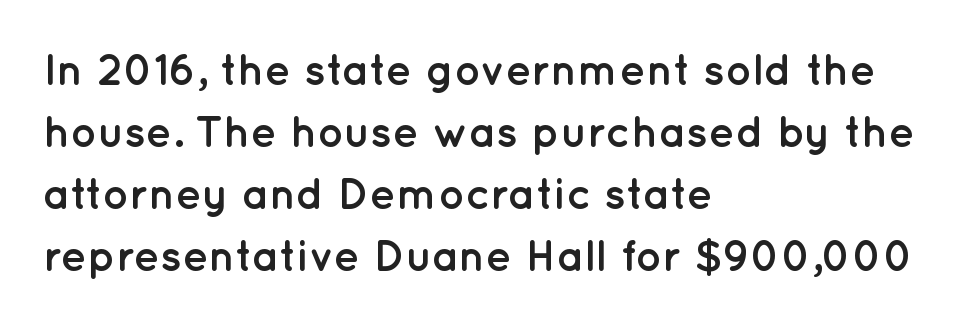
{"serif": "no", "italic": "no", "bold": "yes", "weight": "semibold", "width": "normal", "stroke_contrast": "low", "x_height": "medium", "monospaced": "no", "underline": "no", "align": "left", "line_spacing": "normal", "line_spacing_ratio": 1.41, "letter_spacing": "normal", "letter_spacing_em": 0.0, "glyph_px": 44}
